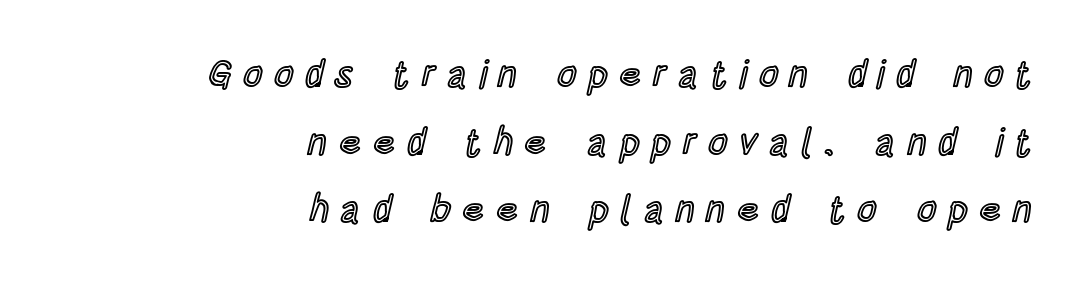
Q: Is the text italic (slanted)? A: Yes.
Q: Is the text underlined? A: No.
Q: How is the paragraph aligned? A: Right-aligned.
Q: Is the spacing between letters normal or unusually wide? A: Unusually wide.
Q: Width (condensed, normal, or wide)? A: Condensed.
Q: x-height? A: Large.
Q: Monospaced? A: No.
